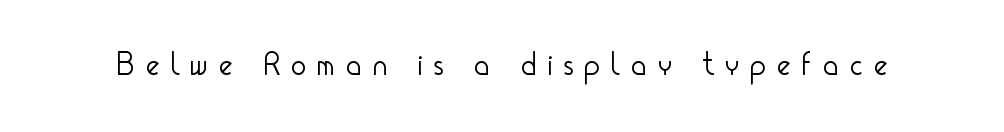
Q: Is the text bold? A: No.
Q: Is the text italic (slanted)? A: No, it is upright.
Q: Is the typeface a serif or a sans-serif typeface? A: Sans-serif.
Q: Is the text underlined? A: No.
Q: Is the spacing between letters normal or unusually wide? A: Unusually wide.
Q: Width (condensed, normal, or wide)? A: Condensed.
Q: Stroke contrast? A: Low.
Q: x-height? A: Small.
Q: Monospaced? A: No.
